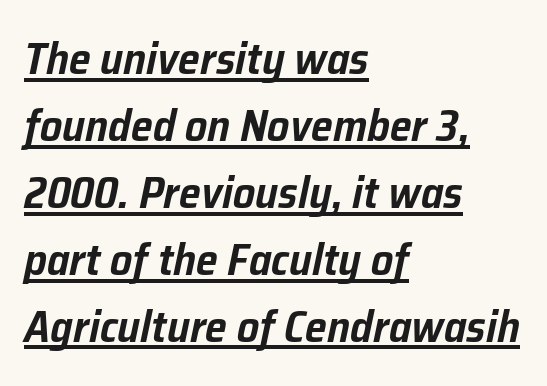
The image shows 44 px text type, italic (leaning right); set left-aligned, normal line spacing (1.52x), normal letter spacing, underlined; low stroke contrast and a medium x-height.
